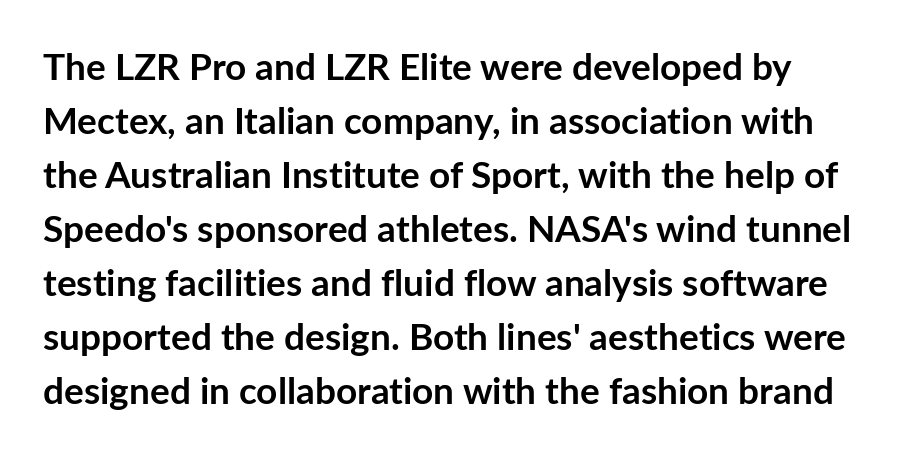
{"serif": "no", "italic": "no", "bold": "yes", "weight": "semibold", "width": "normal", "stroke_contrast": "low", "x_height": "medium", "monospaced": "no", "underline": "no", "line_spacing": "normal", "line_spacing_ratio": 1.46, "letter_spacing": "normal", "letter_spacing_em": 0.0, "glyph_px": 37}
